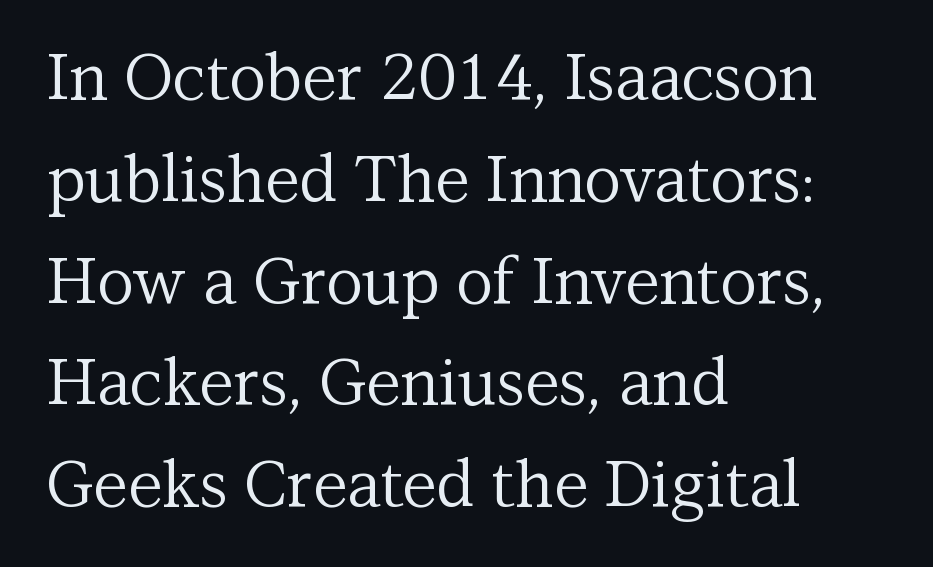
Underline: absent. Every stem runs plumb, perpendicular to the baseline. Each line starts at the same left margin while the right side varies. Words appear dense and cohesive because spacing is normal.
